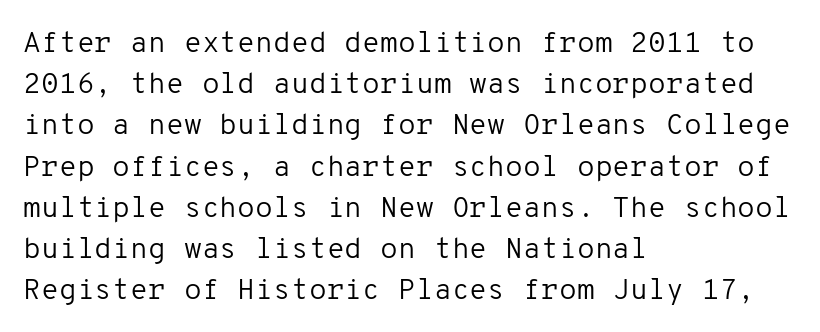
The image shows 29 px regular-weight sans-serif type, upright, monospaced; set left-aligned, normal line spacing (1.42x), normal letter spacing, not underlined; low stroke contrast and a medium x-height.
